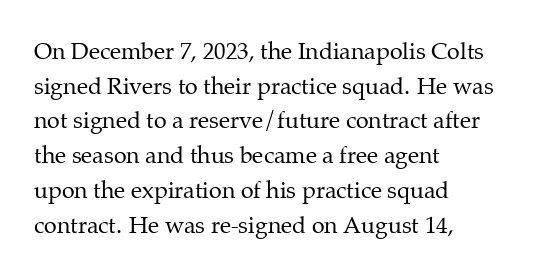
Q: Is the text bold? A: No.
Q: Is the text italic (slanted)? A: No, it is upright.
Q: Is the text underlined? A: No.
Q: How is the paragraph aligned? A: Left-aligned.
Q: Is the spacing between letters normal or unusually wide? A: Normal.
Q: Is the spacing between lines tight, normal or loose? A: Normal.
